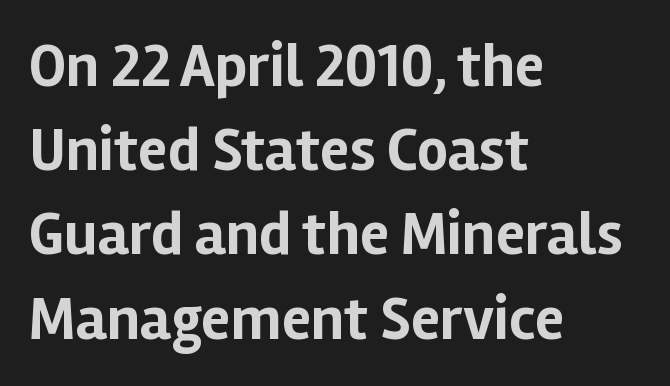
Q: Is the text bold? A: Yes.
Q: Is the text italic (slanted)? A: No, it is upright.
Q: Is the typeface a serif or a sans-serif typeface? A: Sans-serif.
Q: Is the text underlined? A: No.
Q: How is the paragraph aligned? A: Left-aligned.
Q: Is the spacing between letters normal or unusually wide? A: Normal.
Q: Is the spacing between lines tight, normal or loose? A: Normal.
Q: Width (condensed, normal, or wide)? A: Normal.
Q: Stroke contrast? A: Low.
Q: x-height? A: Medium.
Q: Monospaced? A: No.
